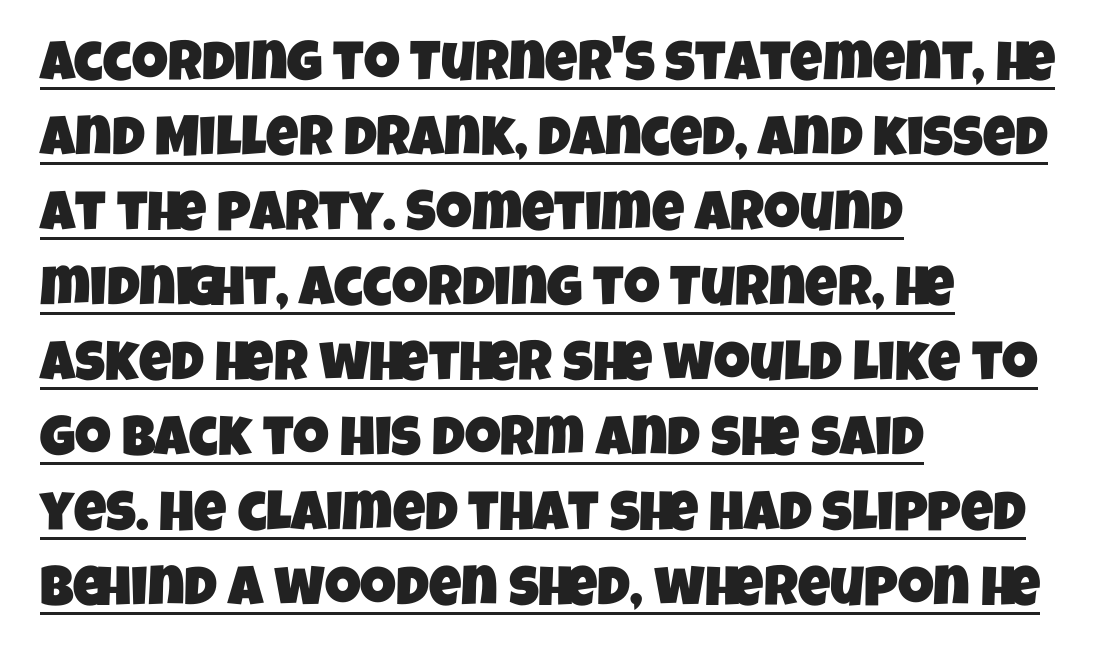
This rendering leaves character spacing at its baseline value. The rendering uses a moderate line-height, typical for paragraphs. These lines are composed in type without serifs. Is there an underline? Yes — a line sits under the letters. Here the designer chose a conventional face with non-uniform glyph widths. A student would call this left alignment; a typographer would say flush left, rag right.
